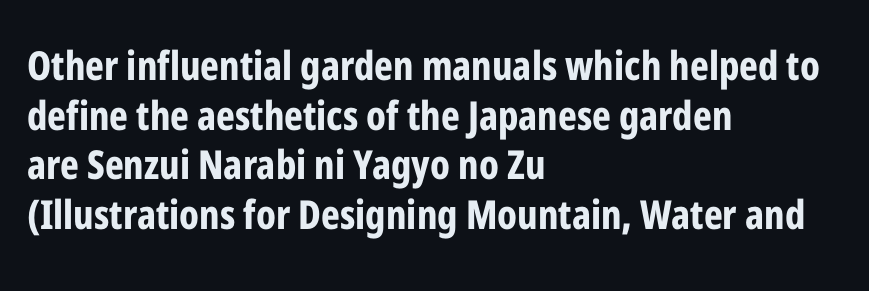
{"serif": "no", "italic": "no", "bold": "yes", "weight": "bold", "width": "condensed", "stroke_contrast": "low", "x_height": "medium", "monospaced": "no", "underline": "no", "align": "left", "line_spacing_ratio": 1.24, "letter_spacing": "normal", "letter_spacing_em": 0.0, "glyph_px": 40}
